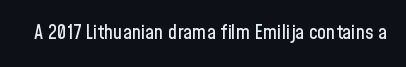
These lines keep a tight, regular rhythm from letter to letter. Unmarked baselines from the first word to the last. Italic: no, the glyphs are upright roman.
